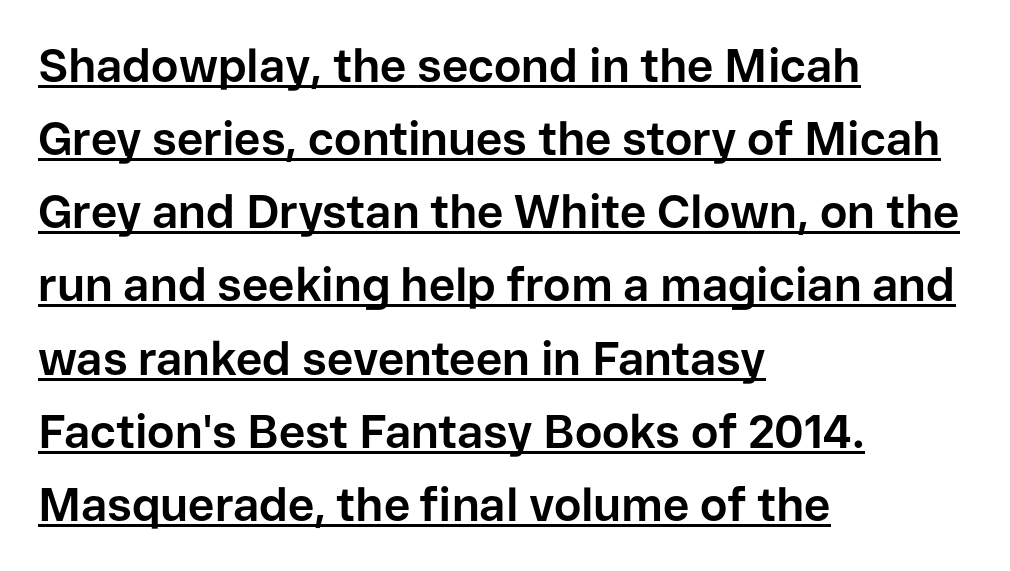
{"serif": "no", "italic": "no", "bold": "yes", "weight": "bold", "width": "normal", "stroke_contrast": "low", "x_height": "medium", "monospaced": "no", "underline": "yes", "align": "left", "line_spacing": "normal", "line_spacing_ratio": 1.59, "letter_spacing": "normal", "letter_spacing_em": 0.0, "glyph_px": 46}
